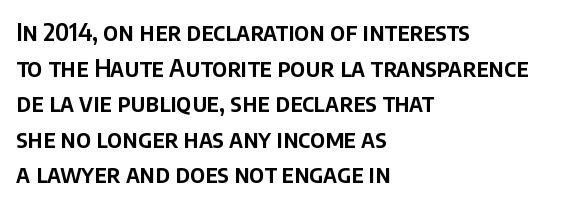
The image shows 24 px text type, upright; set left-aligned, normal line spacing (1.48x), normal letter spacing, not underlined.
